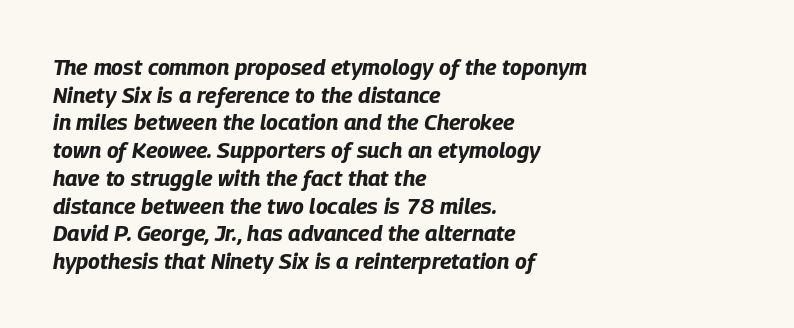
{"italic": "yes", "lean": "right", "slant_degrees": 9, "bold": "yes", "underline": "no", "align": "left", "line_spacing": "normal", "line_spacing_ratio": 1.26, "letter_spacing": "normal", "letter_spacing_em": 0.0, "glyph_px": 22}
